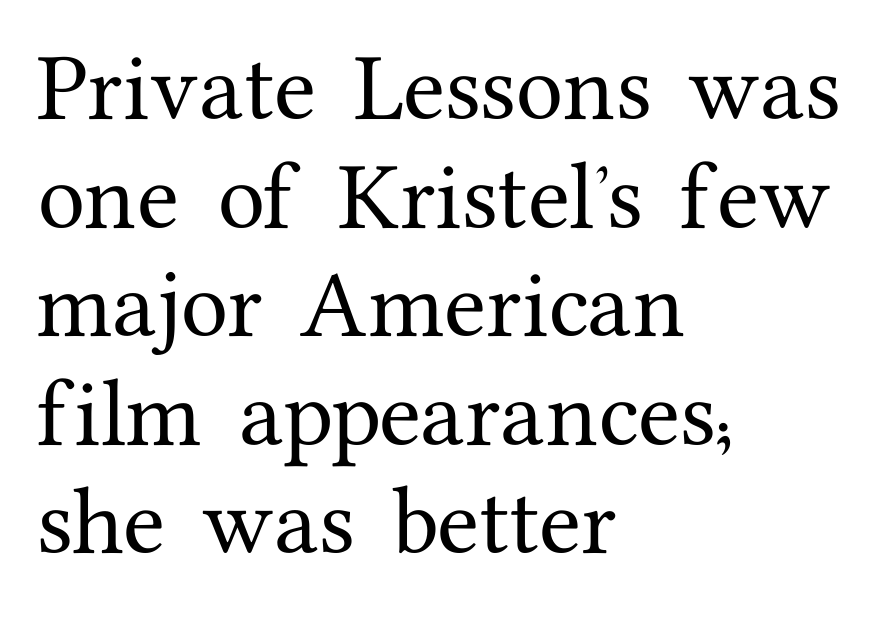
Q: Is the text italic (slanted)? A: No, it is upright.
Q: Is the typeface a serif or a sans-serif typeface? A: Serif.
Q: Is the text underlined? A: No.
Q: How is the paragraph aligned? A: Left-aligned.
Q: Is the spacing between letters normal or unusually wide? A: Normal.
Q: Is the spacing between lines tight, normal or loose? A: Normal.
Q: Width (condensed, normal, or wide)? A: Normal.
Q: Stroke contrast? A: Medium.
Q: x-height? A: Medium.
Q: Monospaced? A: No.
